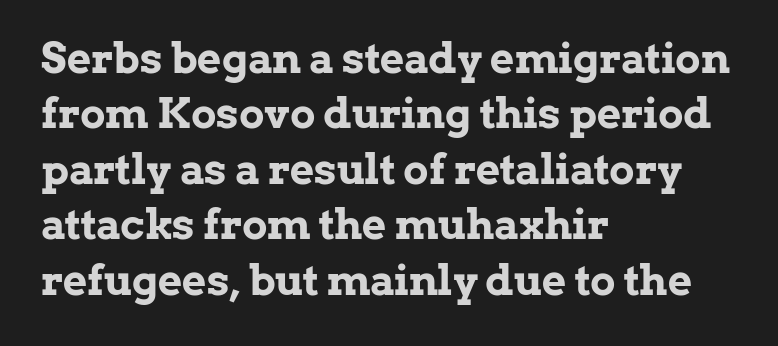
A typesetter would call this zero additional tracking. Stroke thickness is high; the sample reads as a true bold. Small tapered or slab feet sit at the stroke ends, so this counts as serif. Has an underline been added? It has not. Horizontal alignment here is leftward, the default for most running prose. Is there much room between lines? A standard amount, neither cramped nor airy.
